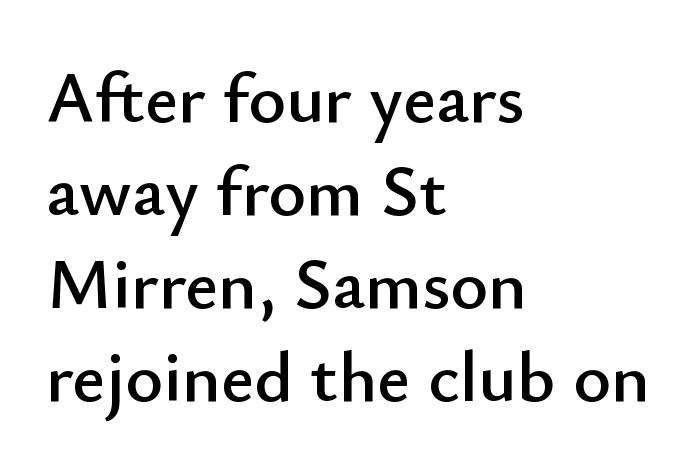
Q: Is the text italic (slanted)? A: No, it is upright.
Q: Is the typeface a serif or a sans-serif typeface? A: Sans-serif.
Q: Is the text underlined? A: No.
Q: How is the paragraph aligned? A: Left-aligned.
Q: Is the spacing between letters normal or unusually wide? A: Normal.
Q: Is the spacing between lines tight, normal or loose? A: Normal.
Q: Width (condensed, normal, or wide)? A: Normal.
Q: Stroke contrast? A: Low.
Q: x-height? A: Small.
Q: Monospaced? A: No.
